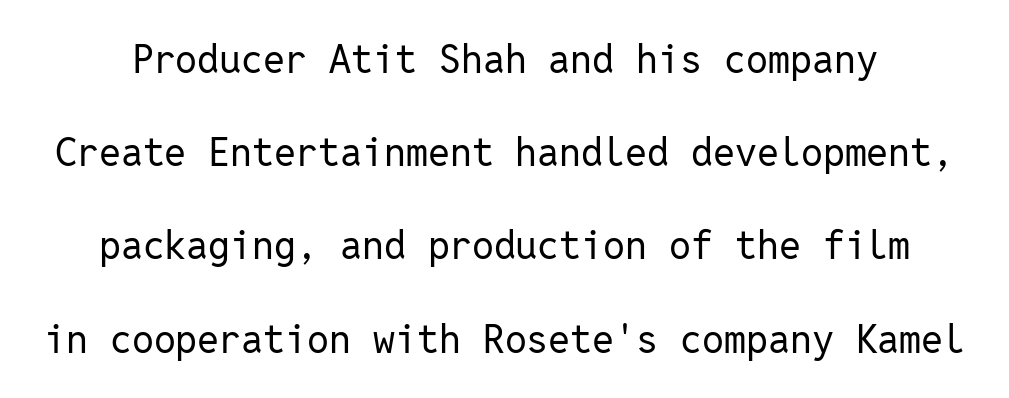
The image shows 39 px regular-weight sans-serif type, upright, monospaced; set loose line spacing (2.39x), normal letter spacing, not underlined; low stroke contrast and a medium x-height.
